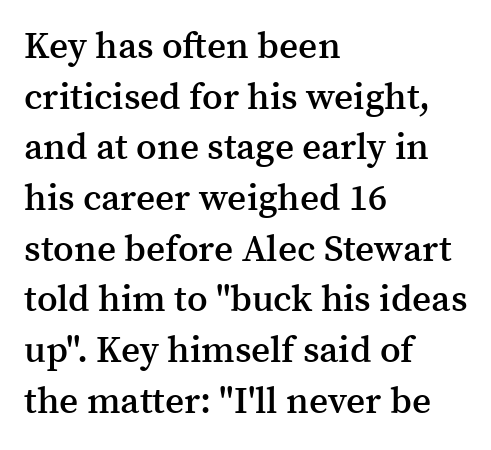
Letters rest on an invisible, unmarked baseline. These lines are rendered in a variable-pitch font. The letters stand upright; this is a roman face. Layout note: lines flush left.
